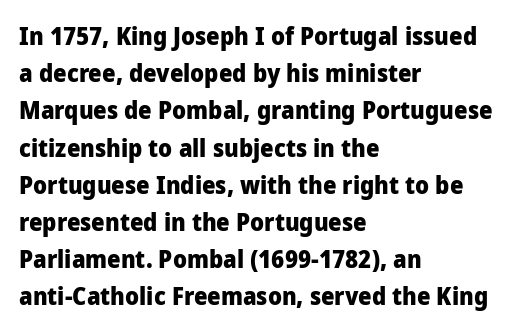
{"italic": "no", "bold": "yes", "underline": "no", "align": "left", "line_spacing": "normal", "line_spacing_ratio": 1.55, "letter_spacing": "normal", "letter_spacing_em": 0.0, "glyph_px": 24}
